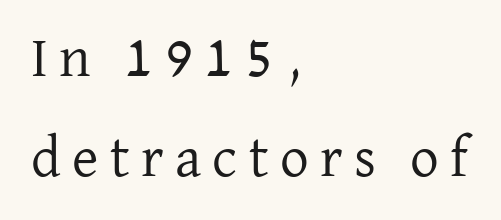
The image shows 57 px regular-weight serif type, upright; set left-aligned, line spacing 1.75x, unusually wide letter spacing (+0.2 em), not underlined; low stroke contrast and a medium x-height.
